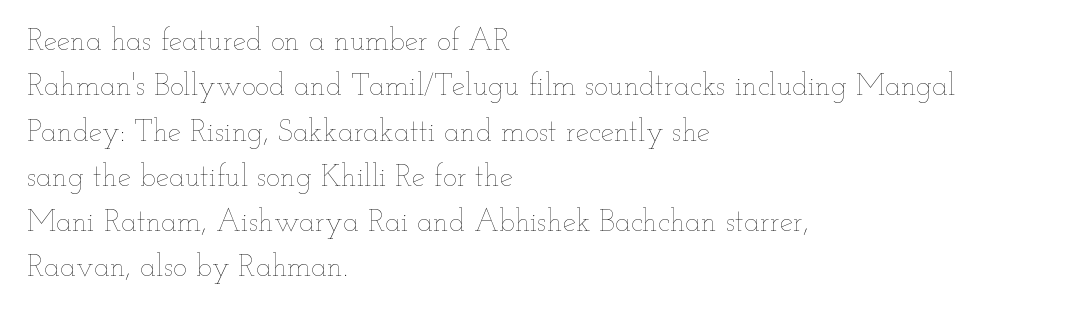
This sample uses an upright cut, with every glyph sitting square on the baseline. On a weight scale, this lands at 450 or below. The passage shown is typed in a proportional face where columns would drift. This rendering leaves character spacing at its baseline value.
